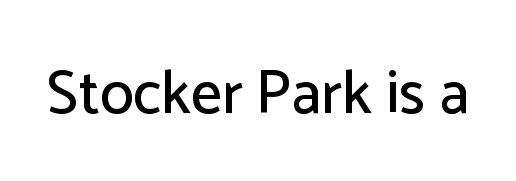
{"serif": "no", "italic": "no", "width": "normal", "stroke_contrast": "low", "x_height": "medium", "monospaced": "no", "underline": "no", "letter_spacing": "normal", "letter_spacing_em": 0.0, "glyph_px": 61}
